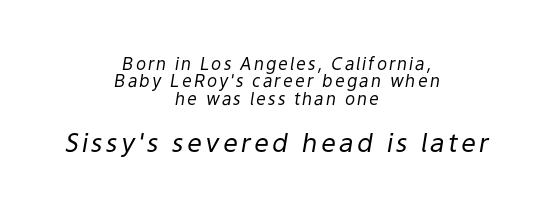
Q: Is the text bold? A: No.
Q: Is the text italic (slanted)? A: Yes, it leans right by about 9 degrees.
Q: Is the text underlined? A: No.
Q: How is the paragraph aligned? A: Centered.
Q: Is the spacing between lines tight, normal or loose? A: Tight.
Q: Which block of text is set in a larger size, the first (top) or the second (bottom)? A: The second (bottom) one.
